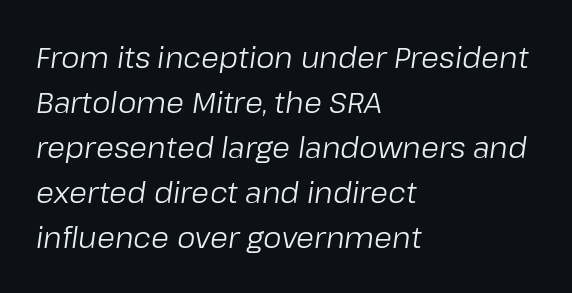
{"italic": "yes", "lean": "right", "slant_degrees": 8, "bold": "no", "weight": "regular", "width": "normal", "stroke_contrast": "low", "x_height": "medium", "monospaced": "no", "underline": "no", "align": "left", "line_spacing": "normal", "line_spacing_ratio": 1.55, "letter_spacing": "normal", "letter_spacing_em": 0.0, "glyph_px": 29}
